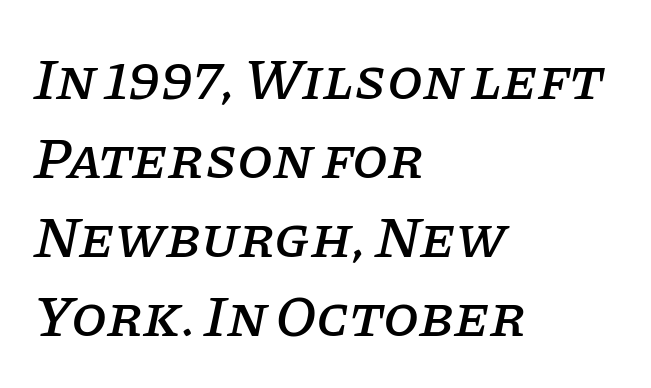
Q: Is the text italic (slanted)? A: Yes, it leans right by about 11 degrees.
Q: Is the typeface a serif or a sans-serif typeface? A: Serif.
Q: Is the text underlined? A: No.
Q: How is the paragraph aligned? A: Left-aligned.
Q: Is the spacing between letters normal or unusually wide? A: Normal.
Q: Is the spacing between lines tight, normal or loose? A: Normal.
Q: Width (condensed, normal, or wide)? A: Normal.
Q: Stroke contrast? A: Low.
Q: x-height? A: Large.
Q: Monospaced? A: No.
